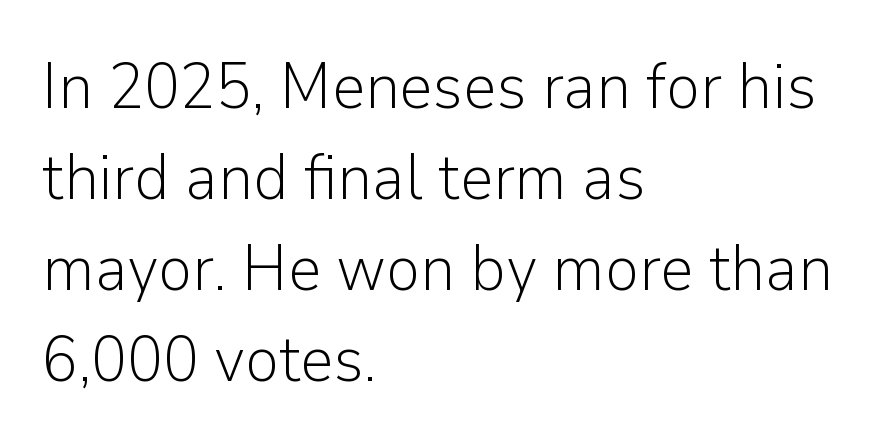
The image shows 65 px light sans-serif type, upright; set left-aligned, normal line spacing (1.4x), normal letter spacing, not underlined; low stroke contrast and a medium x-height.
